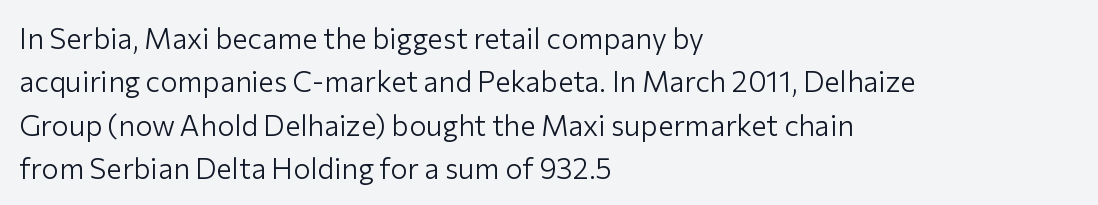
The image shows 29 px light sans-serif type, upright; set left-aligned, normal line spacing (1.5x), normal letter spacing, not underlined; low stroke contrast and a medium x-height.
